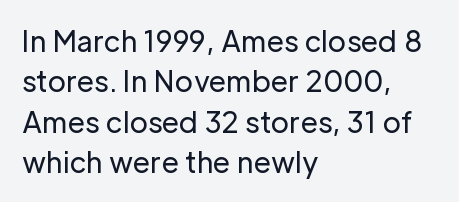
Q: Is the text bold? A: No.
Q: Is the text italic (slanted)? A: No, it is upright.
Q: Is the typeface a serif or a sans-serif typeface? A: Sans-serif.
Q: Is the text underlined? A: No.
Q: How is the paragraph aligned? A: Left-aligned.
Q: Is the spacing between letters normal or unusually wide? A: Normal.
Q: Is the spacing between lines tight, normal or loose? A: Normal.
Q: Width (condensed, normal, or wide)? A: Normal.
Q: Stroke contrast? A: Low.
Q: x-height? A: Medium.
Q: Monospaced? A: No.
